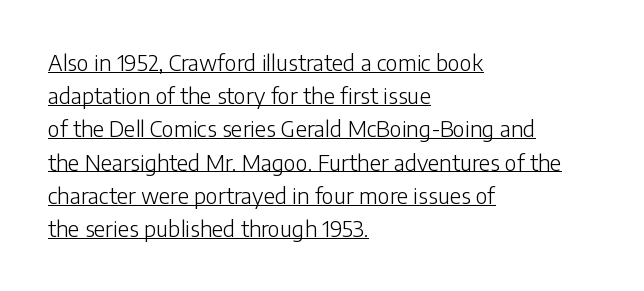
Regarding leading, the lines here are spaced in the standard way. The passage shown has conventional tracking throughout. It's the straight-up-and-down kind of type. The face looks like a standard text weight, possibly lighter.
